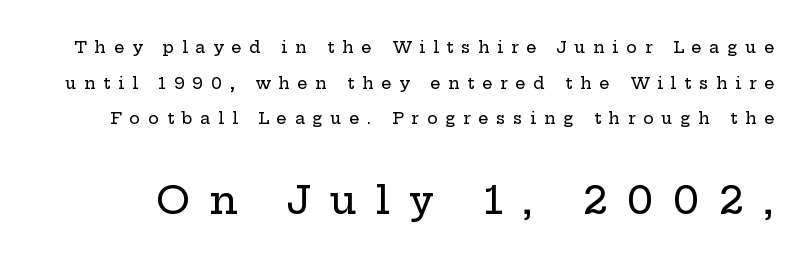
Characters remain perfectly vertical along every line. The vertical gap from one line to the next is large. The face used here is seriffed, in the tradition of book romans. Inter-character spacing is expanded well beyond the font's built-in metrics. This sample has the flowing, uneven cadence of proportional lettering. Each row of text sits above clean, open space.
